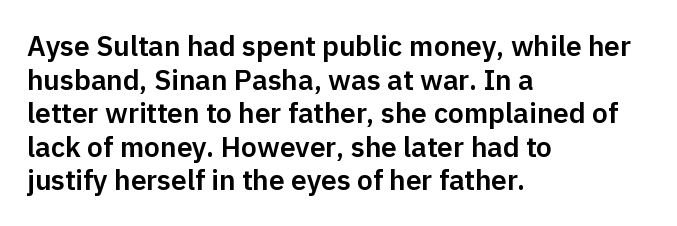
The image shows 28 px sans-serif type, upright; set left-aligned, line spacing 1.2x, normal letter spacing, not underlined; low stroke contrast and a medium x-height.
